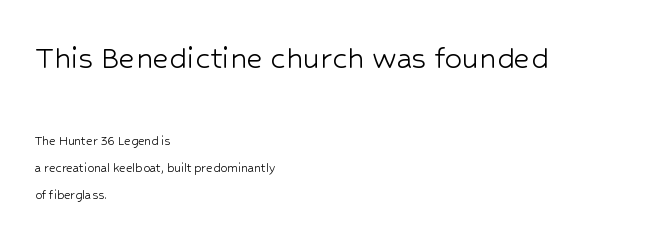
The image shows 35 px light sans-serif type, upright; set left-aligned, loose line spacing (1.96x), normal letter spacing, not underlined; the first (top) block is 2.5x larger; low stroke contrast and a medium x-height.
